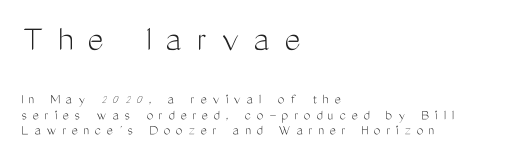
Q: Is the text bold? A: No.
Q: Is the text italic (slanted)? A: No, it is upright.
Q: Is the typeface a serif or a sans-serif typeface? A: Sans-serif.
Q: Is the text underlined? A: No.
Q: How is the paragraph aligned? A: Left-aligned.
Q: Is the spacing between letters normal or unusually wide? A: Unusually wide.
Q: Is the spacing between lines tight, normal or loose? A: Tight.
Q: Which block of text is set in a larger size, the first (top) or the second (bottom)? A: The first (top) one.
Q: Width (condensed, normal, or wide)? A: Condensed.
Q: Stroke contrast? A: Medium.
Q: x-height? A: Medium.
Q: Monospaced? A: No.
